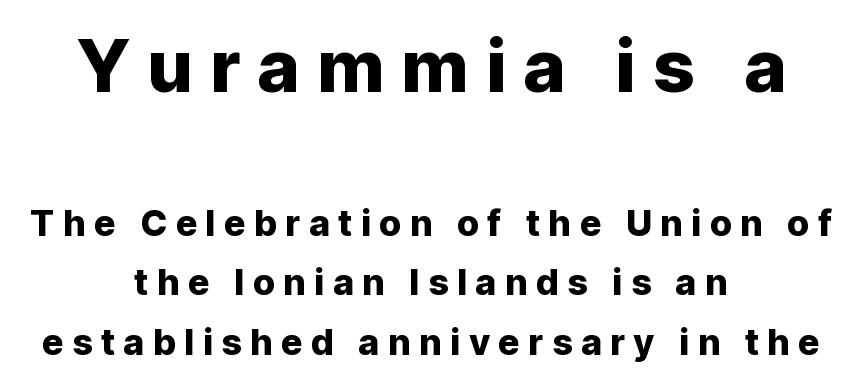
Where is the straight margin? There isn't one; the lines are centered. Size contrast runs from large at the top to small at the bottom. You could not count columns in this text — the font is proportionally spaced. Quick note: not italic, upright. Any mark beneath the type? The region is blank. Letter spacing: wide.
